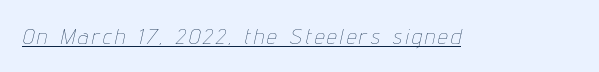
Observe the lean: these are italic letterforms. This rendering features underlined lettering. The passage shown is not bold in any degree.
